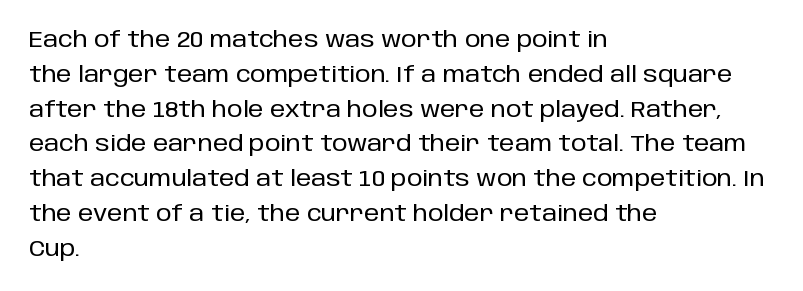
Q: Is the text italic (slanted)? A: No, it is upright.
Q: Is the text underlined? A: No.
Q: How is the paragraph aligned? A: Left-aligned.
Q: Is the spacing between letters normal or unusually wide? A: Normal.
Q: Is the spacing between lines tight, normal or loose? A: Normal.
